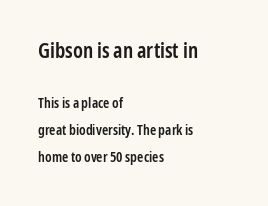
The image shows 21 px text type, upright; set left-aligned, loose line spacing (1.92x), normal letter spacing, not underlined; the first (top) block is 1.5x larger.
